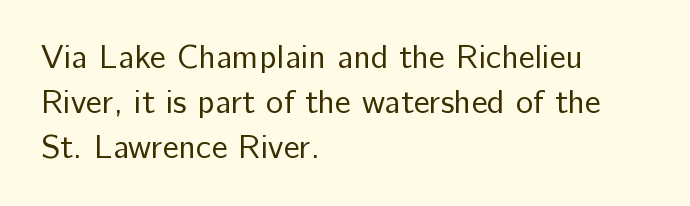
Q: Is the text bold? A: No.
Q: Is the text italic (slanted)? A: No, it is upright.
Q: Is the typeface a serif or a sans-serif typeface? A: Sans-serif.
Q: Is the text underlined? A: No.
Q: How is the paragraph aligned? A: Left-aligned.
Q: Is the spacing between letters normal or unusually wide? A: Normal.
Q: Is the spacing between lines tight, normal or loose? A: Normal.
Q: Width (condensed, normal, or wide)? A: Normal.
Q: Stroke contrast? A: Low.
Q: x-height? A: Medium.
Q: Monospaced? A: No.
